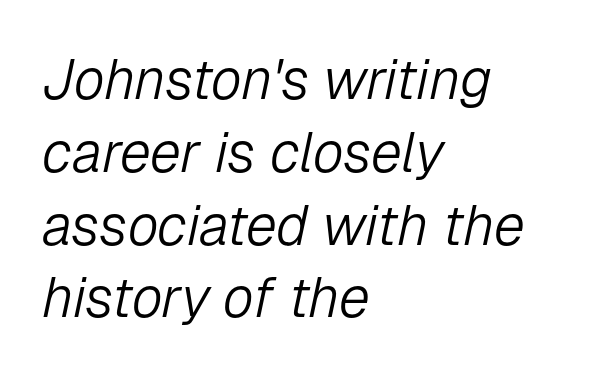
The letterforms sit shoulder to shoulder at normal distance. The space beneath each line is pristine and unruled. Interline gaps are of average width in this sample. Weight: not bold — regular or lighter.
